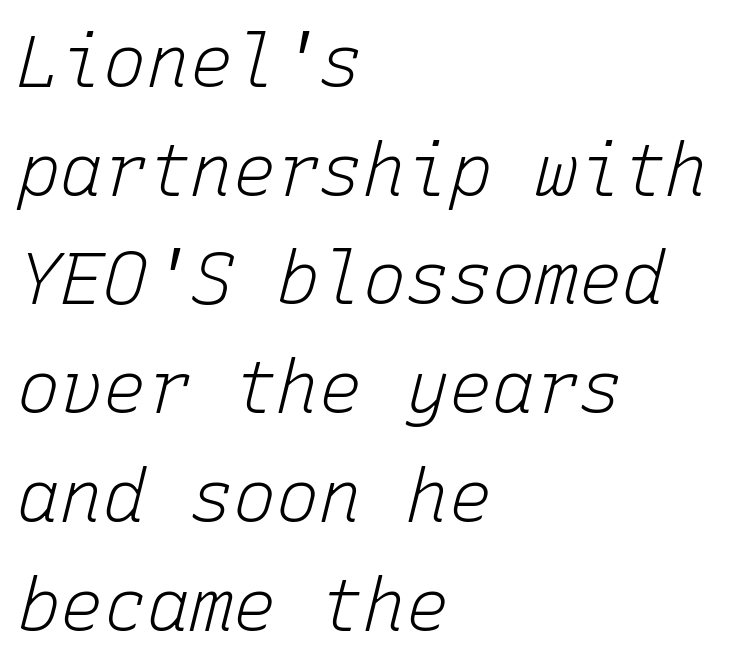
{"italic": "yes", "lean": "right", "slant_degrees": 15, "bold": "no", "weight": "light", "width": "normal", "stroke_contrast": "low", "x_height": "medium", "monospaced": "yes", "underline": "no", "align": "left", "line_spacing": "normal", "line_spacing_ratio": 1.51, "letter_spacing": "normal", "letter_spacing_em": 0.0, "glyph_px": 72}
